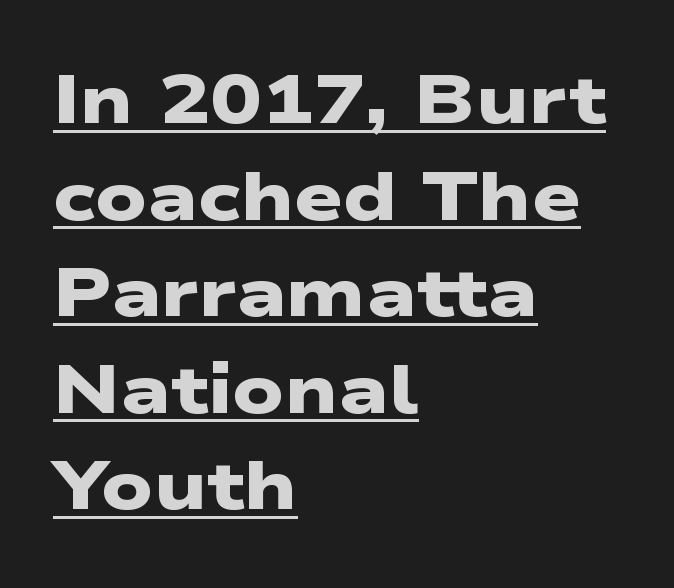
{"serif": "no", "bold": "yes", "weight": "heavy", "width": "wide", "stroke_contrast": "low", "x_height": "medium", "monospaced": "no", "underline": "yes", "align": "left", "line_spacing": "normal", "line_spacing_ratio": 1.4, "letter_spacing": "normal", "letter_spacing_em": 0.0, "glyph_px": 69}
